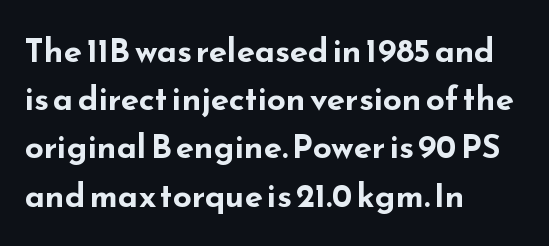
{"serif": "no", "italic": "no", "bold": "yes", "weight": "bold", "width": "wide", "stroke_contrast": "low", "x_height": "small", "monospaced": "no", "underline": "no", "align": "left", "line_spacing": "normal", "line_spacing_ratio": 1.46, "letter_spacing": "normal", "letter_spacing_em": 0.0, "glyph_px": 33}
